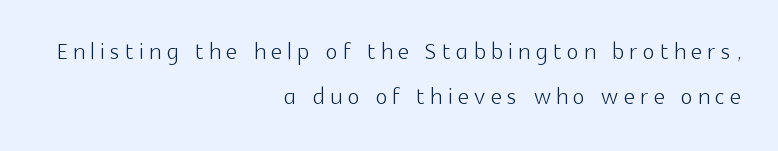
Q: Is the text bold? A: No.
Q: Is the text italic (slanted)? A: No, it is upright.
Q: Is the typeface a serif or a sans-serif typeface? A: Sans-serif.
Q: Is the text underlined? A: No.
Q: How is the paragraph aligned? A: Right-aligned.
Q: Is the spacing between lines tight, normal or loose? A: Normal.
Q: Width (condensed, normal, or wide)? A: Normal.
Q: x-height? A: Medium.
Q: Monospaced? A: No.
